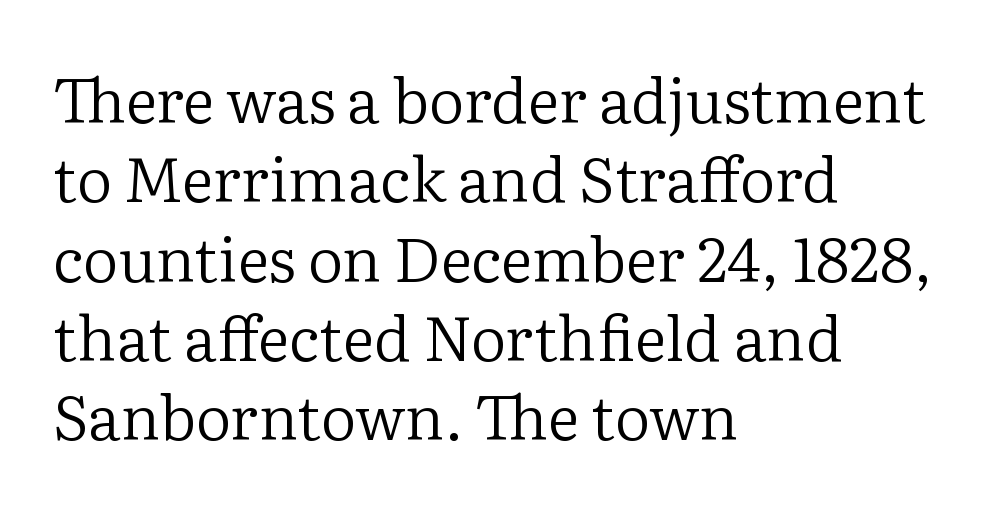
{"serif": "yes", "italic": "no", "bold": "no", "weight": "regular", "width": "normal", "stroke_contrast": "low", "x_height": "medium", "monospaced": "no", "underline": "no", "align": "left", "line_spacing": "normal", "line_spacing_ratio": 1.28, "letter_spacing": "normal", "letter_spacing_em": 0.0, "glyph_px": 62}
